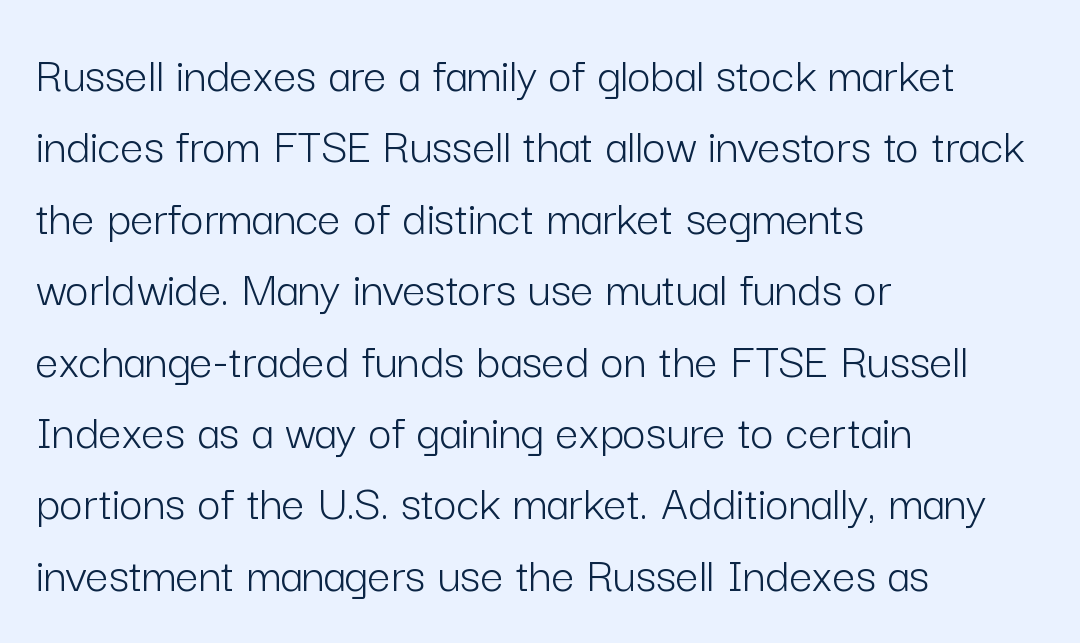
Q: Is the text bold? A: No.
Q: Is the text italic (slanted)? A: No, it is upright.
Q: Is the typeface a serif or a sans-serif typeface? A: Sans-serif.
Q: Is the text underlined? A: No.
Q: How is the paragraph aligned? A: Left-aligned.
Q: Is the spacing between letters normal or unusually wide? A: Normal.
Q: Is the spacing between lines tight, normal or loose? A: Normal.
Q: Width (condensed, normal, or wide)? A: Normal.
Q: Stroke contrast? A: Low.
Q: x-height? A: Medium.
Q: Monospaced? A: No.
